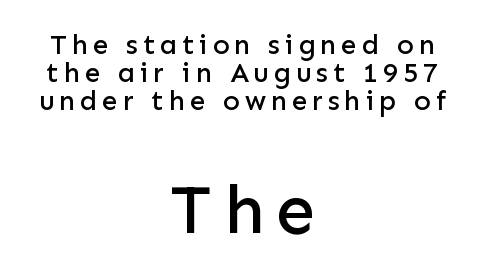
The image shows 70 px sans-serif type, upright; set centered, tight line spacing (1.0x), not underlined; the second (bottom) block is 2.5x larger; low stroke contrast and a medium x-height.
